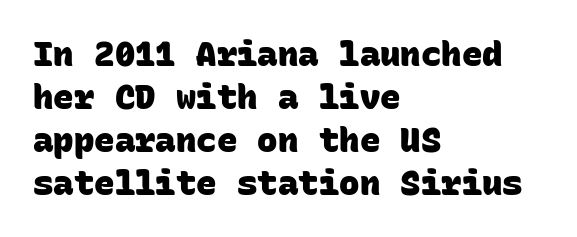
Thick stems and heavy bowls — unmistakably bold. In terms of letterspacing, this is plain default setting. Think of a typewriter: that constant character pitch is what you see here. One-word summary of the alignment: left.
